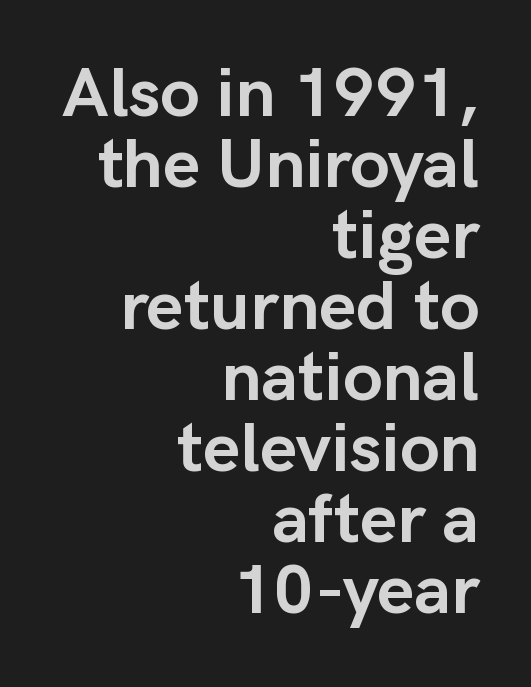
The image shows 71 px semibold sans-serif type, upright; set right-aligned, tight line spacing (1.0x), normal letter spacing, not underlined; low stroke contrast and a medium x-height.
